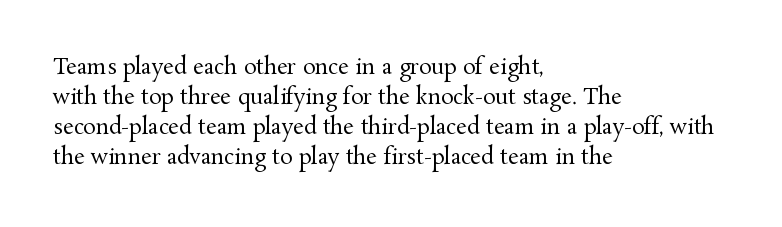
{"italic": "no", "bold": "no", "underline": "no", "align": "left", "line_spacing": "normal", "line_spacing_ratio": 1.43, "letter_spacing": "normal", "letter_spacing_em": 0.0, "glyph_px": 21}
